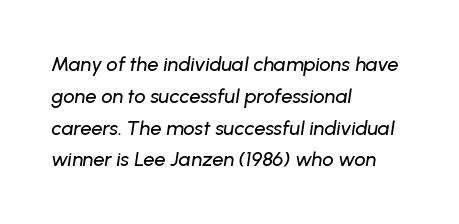
The image shows 20 px text type, italic (leaning right); set left-aligned, normal line spacing (1.59x), normal letter spacing, not underlined.
